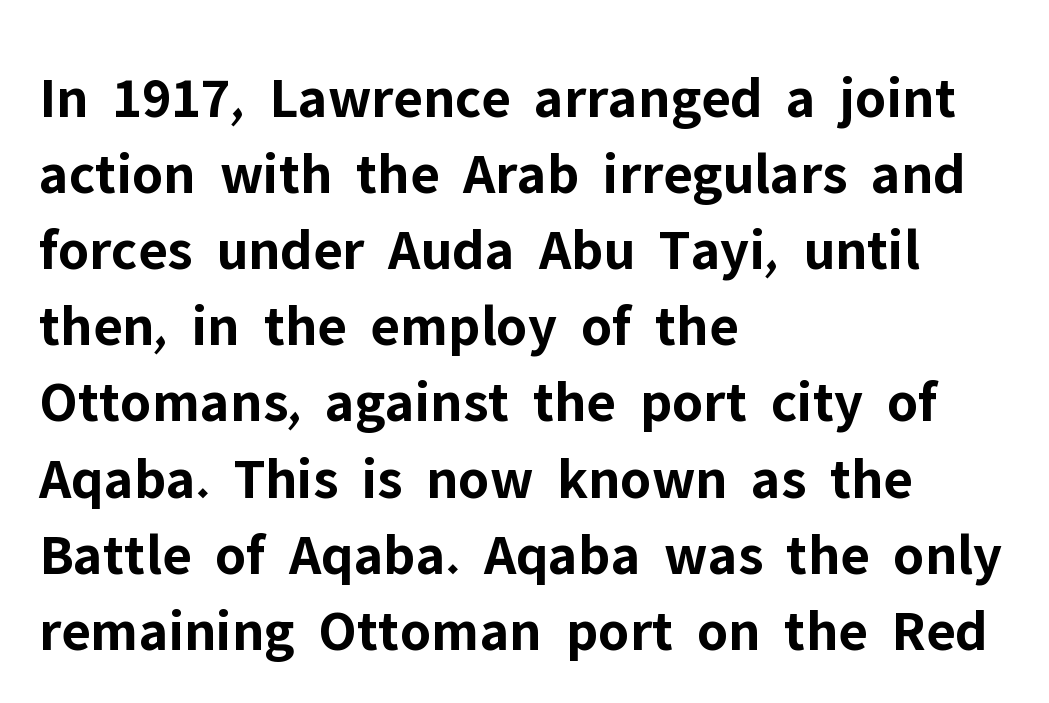
Clear beneath every line of the passage. Posture: upright roman. The gaps between neighbouring characters are ordinary and unremarkable. Regular leading.
